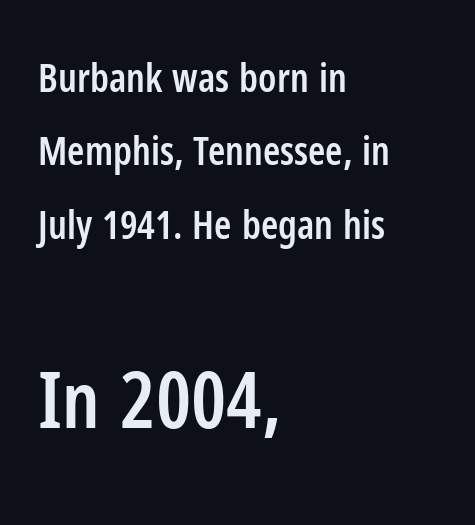
The image shows 78 px semibold, condensed sans-serif type, upright; set left-aligned, line spacing 1.88x, normal letter spacing, not underlined; the second (bottom) block is 2.0x larger; low stroke contrast and a medium x-height.
